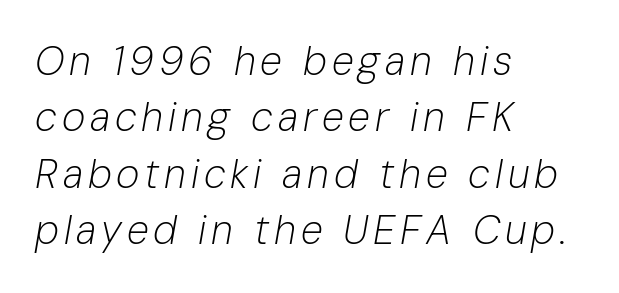
Q: Is the text bold? A: No.
Q: Is the text italic (slanted)? A: Yes, it leans right by about 10 degrees.
Q: Is the text underlined? A: No.
Q: How is the paragraph aligned? A: Left-aligned.
Q: Is the spacing between lines tight, normal or loose? A: Normal.
Q: Width (condensed, normal, or wide)? A: Normal.
Q: Stroke contrast? A: Low.
Q: x-height? A: Medium.
Q: Monospaced? A: No.
